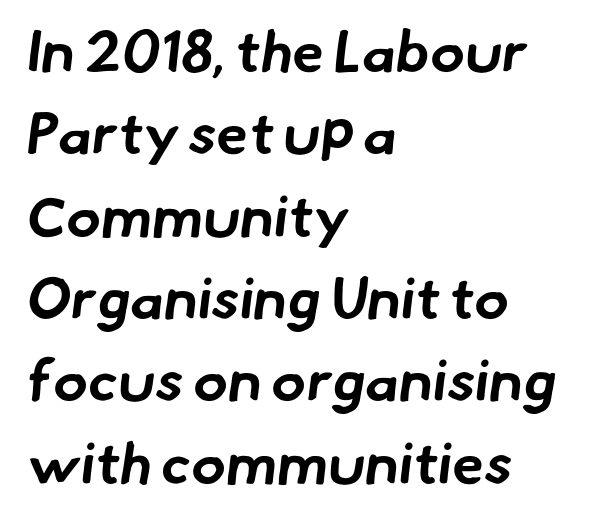
{"serif": "no", "bold": "yes", "weight": "bold", "width": "normal", "stroke_contrast": "low", "x_height": "small", "monospaced": "no", "underline": "no", "align": "left", "line_spacing": "normal", "line_spacing_ratio": 1.42, "letter_spacing": "normal", "letter_spacing_em": 0.0, "glyph_px": 58}
